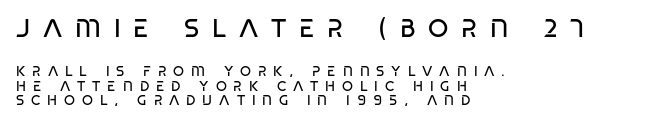
Tall strokes in this sample are plumb rather than angled. The emphasis by scale lands on block number one, above. Nobody drew a line under any word here. If you measured baseline to baseline, you'd find a short distance.
